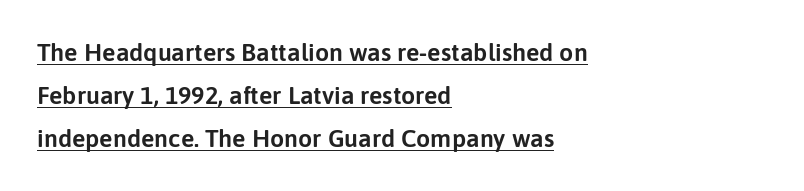
Each line starts at the same left margin while the right side varies. Short note: letters normally spaced. This is the regular roman posture of the typeface. Every word sits above its own underline.
